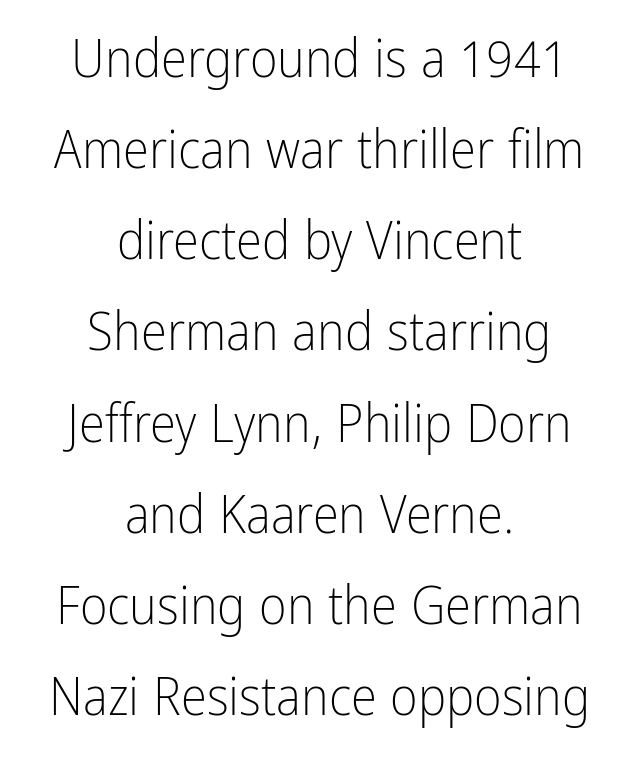
{"serif": "no", "italic": "no", "bold": "no", "weight": "light", "width": "condensed", "stroke_contrast": "low", "x_height": "medium", "monospaced": "no", "underline": "no", "align": "center", "line_spacing_ratio": 1.72, "letter_spacing": "normal", "letter_spacing_em": 0.0, "glyph_px": 53}
